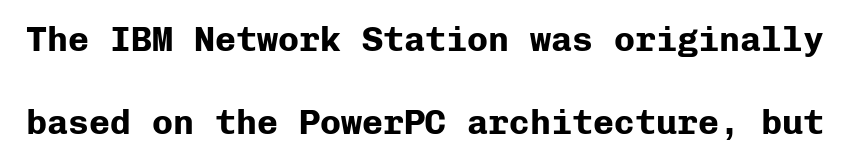
The image shows 35 px bold sans-serif type, upright, monospaced; set loose line spacing (2.37x), normal letter spacing, not underlined; low stroke contrast and a medium x-height.
